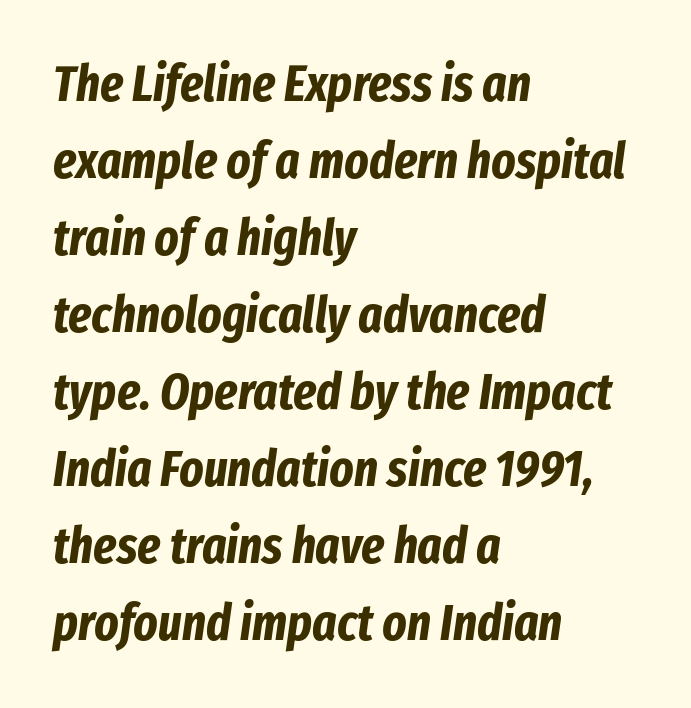
The image shows 51 px bold, condensed type, italic (leaning right); set left-aligned, normal line spacing (1.51x), normal letter spacing, not underlined; low stroke contrast and a medium x-height.
